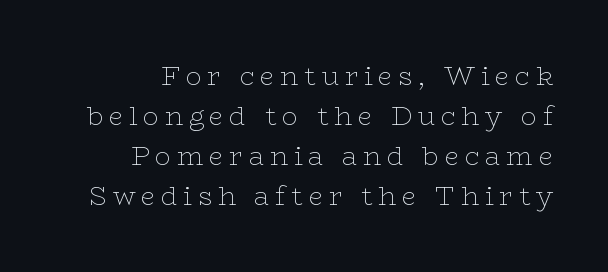
{"italic": "no", "bold": "no", "underline": "no", "align": "right", "line_spacing": "normal", "line_spacing_ratio": 1.54, "letter_spacing": "wide", "letter_spacing_em": 0.22, "glyph_px": 26}
